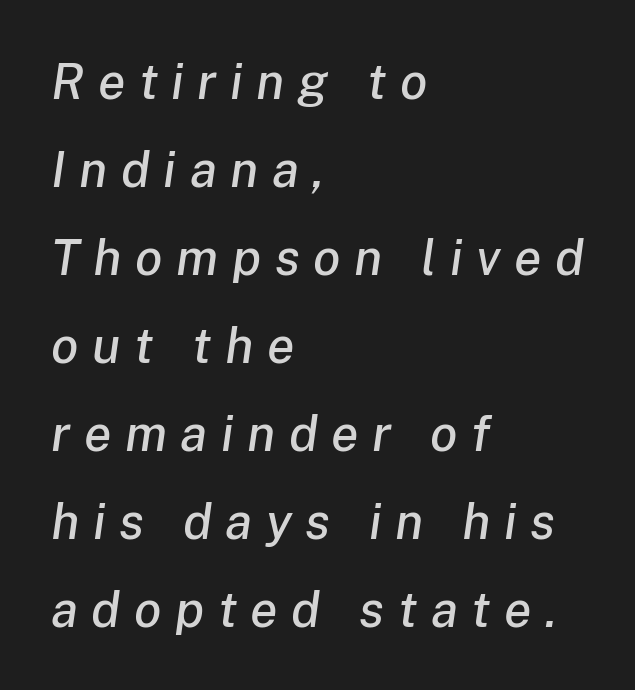
The image shows 50 px text type, italic (leaning right); set left-aligned, line spacing 1.76x, unusually wide letter spacing (+0.27 em), not underlined; low stroke contrast and a medium x-height.
